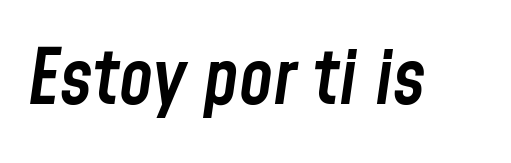
{"italic": "yes", "lean": "right", "slant_degrees": 8, "bold": "semi", "weight": "semibold", "width": "condensed", "stroke_contrast": "low", "x_height": "medium", "monospaced": "no", "underline": "no", "letter_spacing": "normal", "letter_spacing_em": 0.0, "glyph_px": 77}
